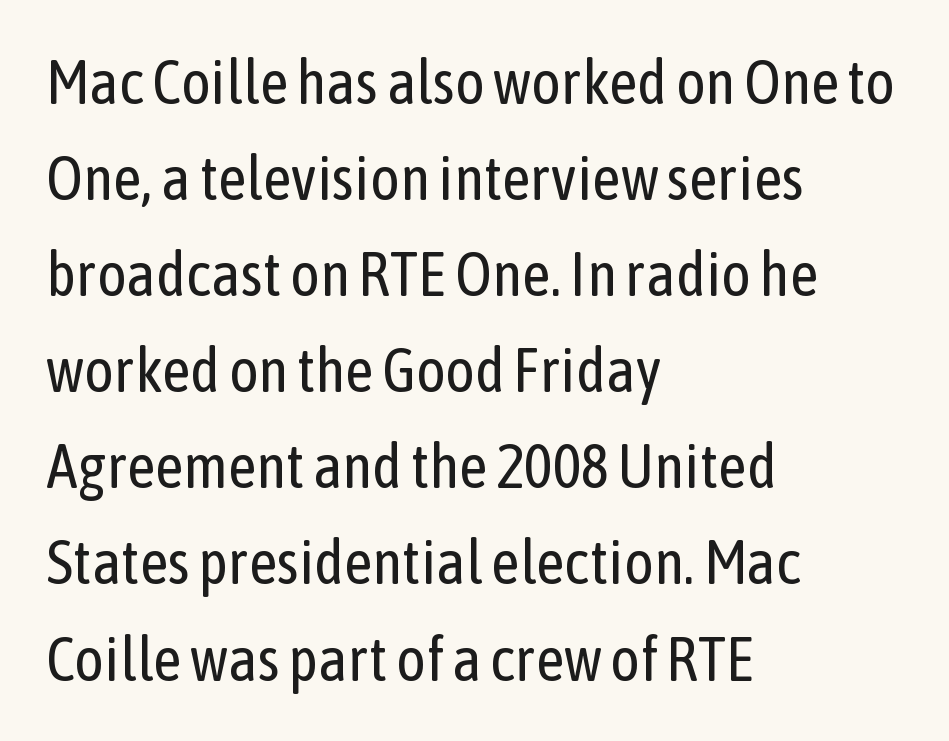
{"serif": "no", "italic": "no", "bold": "no", "weight": "regular", "width": "condensed", "stroke_contrast": "low", "x_height": "medium", "monospaced": "no", "underline": "no", "align": "left", "line_spacing": "normal", "line_spacing_ratio": 1.55, "letter_spacing": "normal", "letter_spacing_em": 0.0, "glyph_px": 62}
